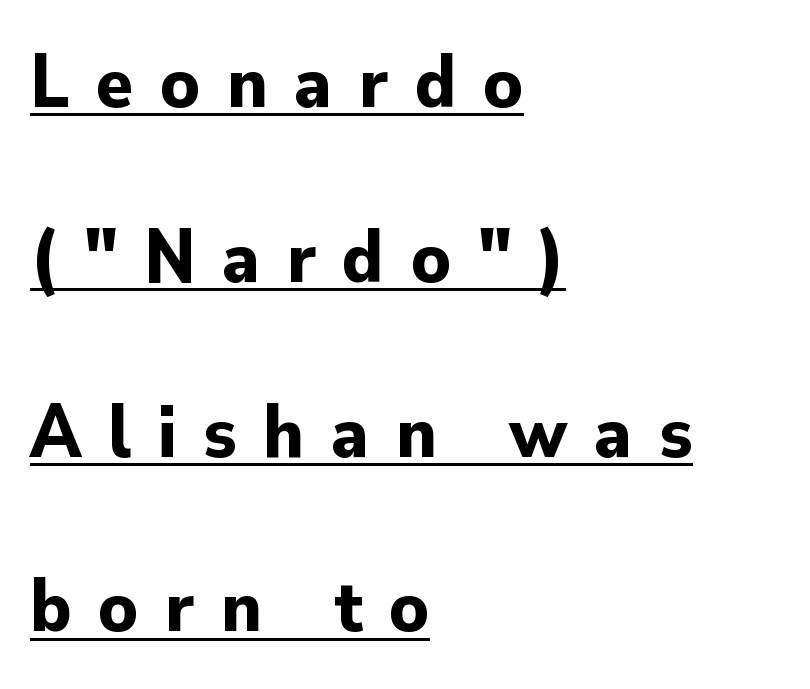
{"serif": "no", "italic": "no", "bold": "yes", "weight": "bold", "width": "normal", "stroke_contrast": "low", "x_height": "small", "monospaced": "no", "underline": "yes", "align": "left", "line_spacing": "loose", "line_spacing_ratio": 2.3, "letter_spacing": "wide", "letter_spacing_em": 0.35, "glyph_px": 76}
